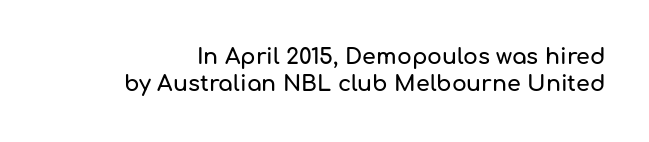
{"italic": "no", "underline": "no", "line_spacing_ratio": 1.24, "letter_spacing": "normal", "letter_spacing_em": 0.0, "glyph_px": 22}
